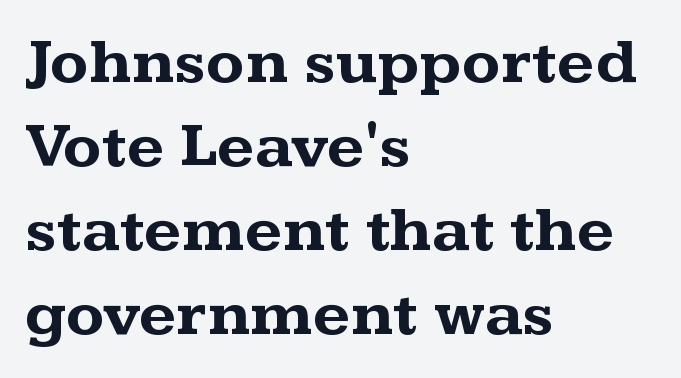
Beneath every word, the page is bare. Here the designer chose a conventional face with non-uniform glyph widths. The vertical gap from one line to the next is medium. Is there any slant? The stems are plumb. The setting favours the left margin, as ordinary paragraphs usually do. Each word holds together tightly as a unit, with standard inter-letter gaps.
